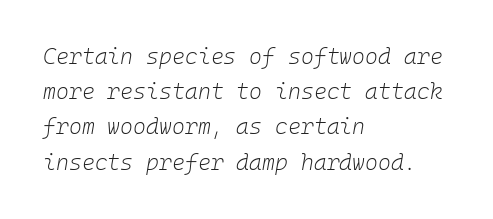
Nothing heavy about these letters — not bold at all. Compared with ordinary roman type, these characters are visibly tilted. Leftover space on each line is placed entirely after the last word. No word sits above an underline. Regular leading.
